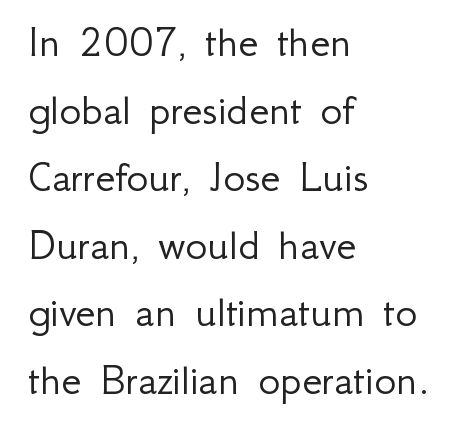
The typeface has the unassuming heft of standard copy or less. Character widths vary here, with narrow letters taking less room than wide ones. Are there feet on the stems? There aren't — it's a sans. The ragged edge is on the right, which tells us the setting is flush left. These lines keep a tight, regular rhythm from letter to letter. Decoration check: the copy has no underline.
